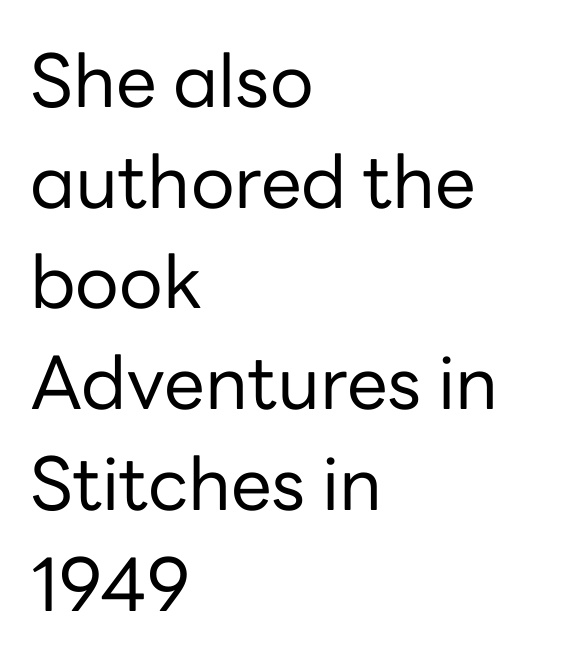
Here the glyphs are tracked normally, forming tight word shapes. Letters rest on an invisible, unmarked baseline. Unbolded letterforms with no extra heft. Italic: no, the glyphs are upright roman. Does the type have serifs? No, each stem ends abruptly.
